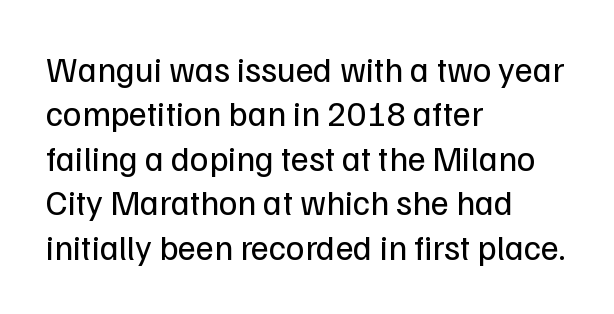
Q: Is the text bold? A: No.
Q: Is the text italic (slanted)? A: No, it is upright.
Q: Is the typeface a serif or a sans-serif typeface? A: Sans-serif.
Q: Is the text underlined? A: No.
Q: How is the paragraph aligned? A: Left-aligned.
Q: Is the spacing between letters normal or unusually wide? A: Normal.
Q: Is the spacing between lines tight, normal or loose? A: Normal.
Q: Width (condensed, normal, or wide)? A: Normal.
Q: Stroke contrast? A: Low.
Q: x-height? A: Medium.
Q: Monospaced? A: No.
